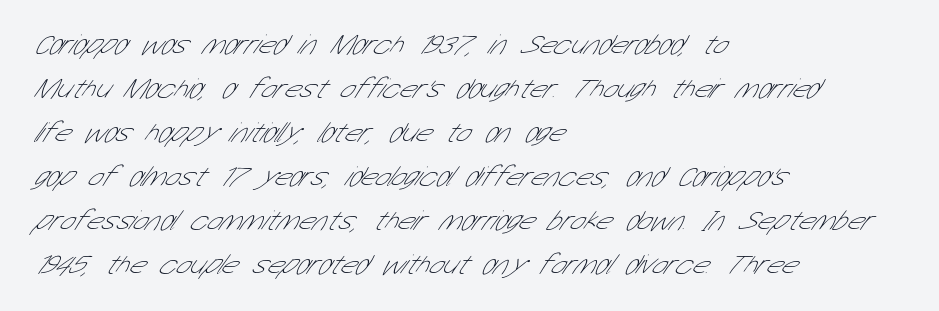
Short note: letters normally spaced. Visually the block forms a straight wall on the left and a jagged coastline on the right. Caption: face not bold, strokes unweighted. Looks like regular typesetting: each glyph gets only the width it needs.
